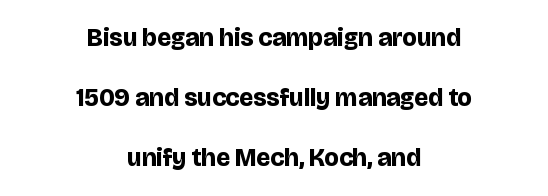
The image shows 25 px bold type, upright; set centered, loose line spacing (2.41x), normal letter spacing, not underlined.
